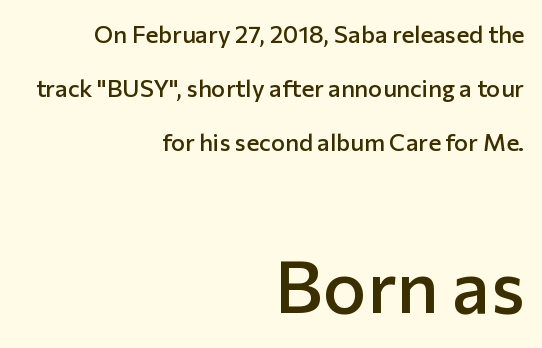
Q: Is the text bold? A: Semi-bold.
Q: Is the text italic (slanted)? A: No, it is upright.
Q: Is the typeface a serif or a sans-serif typeface? A: Sans-serif.
Q: Is the text underlined? A: No.
Q: How is the paragraph aligned? A: Right-aligned.
Q: Is the spacing between letters normal or unusually wide? A: Normal.
Q: Is the spacing between lines tight, normal or loose? A: Loose.
Q: Which block of text is set in a larger size, the first (top) or the second (bottom)? A: The second (bottom) one.
Q: Width (condensed, normal, or wide)? A: Normal.
Q: Stroke contrast? A: Low.
Q: x-height? A: Medium.
Q: Monospaced? A: No.
